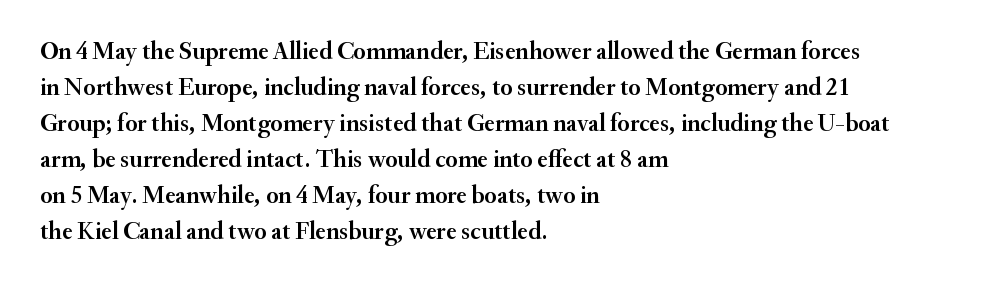
The image shows 25 px text type, upright; set left-aligned, normal line spacing (1.44x), normal letter spacing, not underlined.
